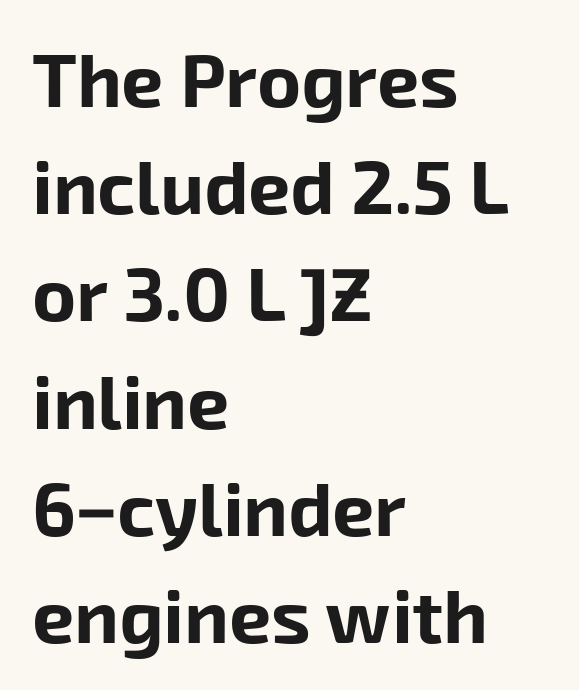
{"serif": "no", "bold": "yes", "weight": "bold", "width": "normal", "stroke_contrast": "low", "x_height": "medium", "monospaced": "no", "underline": "no", "align": "left", "line_spacing": "normal", "line_spacing_ratio": 1.43, "letter_spacing": "normal", "letter_spacing_em": 0.0, "glyph_px": 75}
